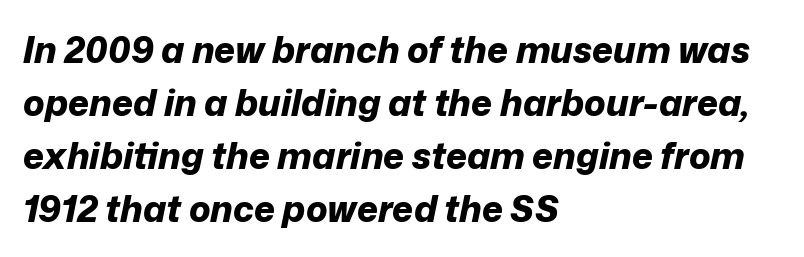
The image shows 36 px bold type, italic (leaning right); set left-aligned, normal line spacing (1.47x), normal letter spacing, not underlined; low stroke contrast and a medium x-height.
